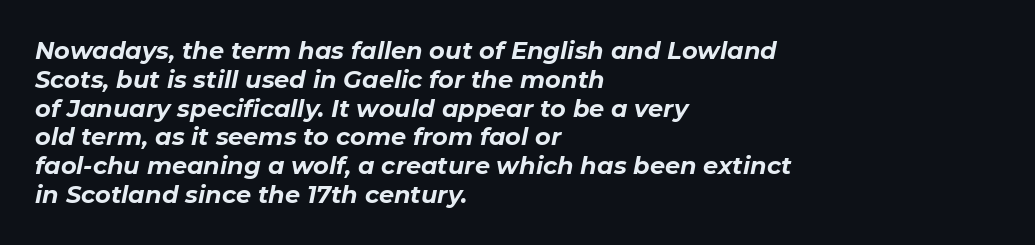
The gap between lines stays unmarked. Compared with a centered layout, this one pins lines to the left instead. It's the slanting kind of type. This is heavy type, rendered in bold. Nothing unusual about the tracking: characters are spaced as the font intends.
